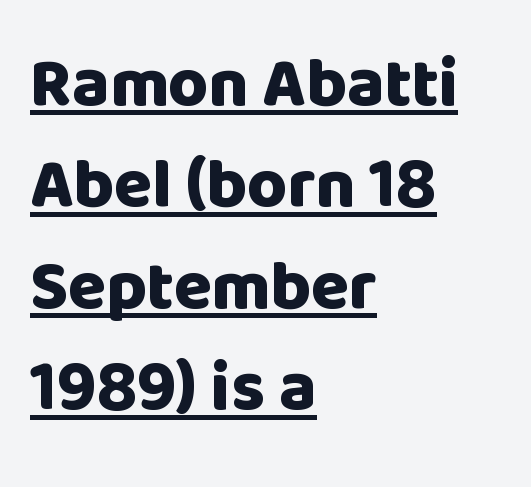
The image shows 69 px heavy sans-serif type, upright; set left-aligned, normal line spacing (1.47x), normal letter spacing, underlined; low stroke contrast and a large x-height.
